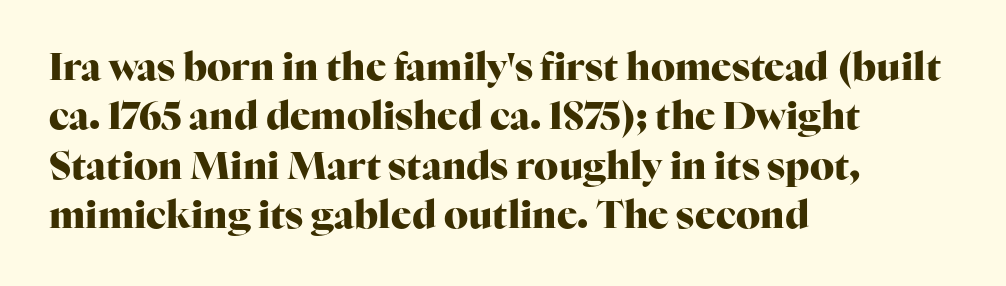
The image shows 38 px heavy serif type, upright; set left-aligned, normal line spacing (1.3x), normal letter spacing, not underlined; high stroke contrast and a medium x-height.
